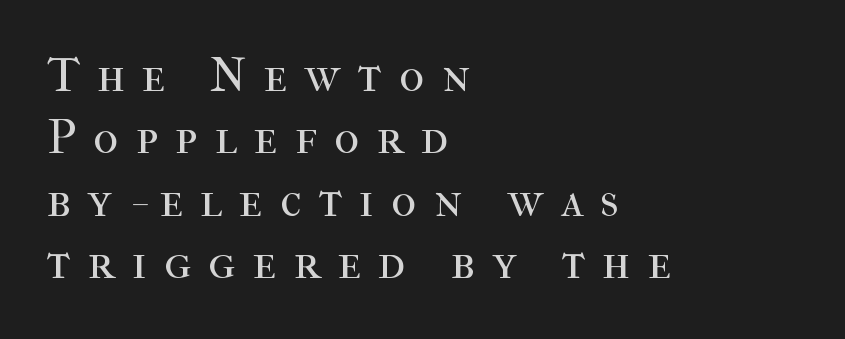
Notice how the stems are strictly vertical — no italics here. No extra ink here — the face is not bold. Summary of vertical rhythm: regular, with standard interline spacing. Note the varied advance widths — an 'i' is clearly narrower than an 'm'. Compared with a centered layout, this one pins lines to the left instead. This sample uses expanded letter spacing, leaving extra air between glyphs.
